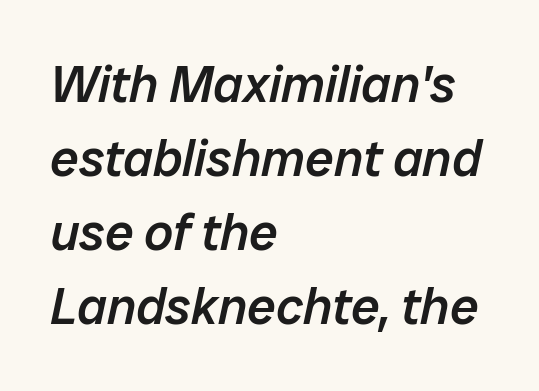
Strokes here are thickened, but only to semibold level. The baseline area is clear. Short and long lines alike share a common starting point at left. You could not count columns in this text — the font is proportionally spaced.
